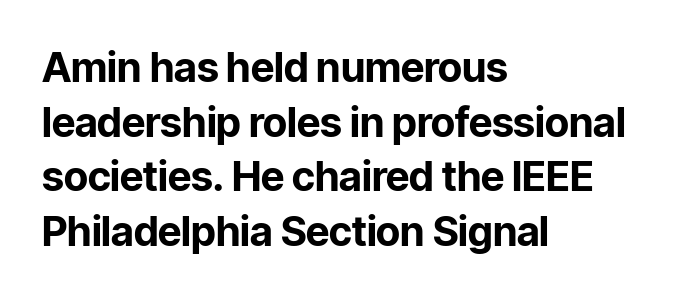
Q: Is the text bold? A: Yes.
Q: Is the text italic (slanted)? A: No, it is upright.
Q: Is the typeface a serif or a sans-serif typeface? A: Sans-serif.
Q: Is the text underlined? A: No.
Q: How is the paragraph aligned? A: Left-aligned.
Q: Is the spacing between letters normal or unusually wide? A: Normal.
Q: Is the spacing between lines tight, normal or loose? A: Normal.
Q: Width (condensed, normal, or wide)? A: Normal.
Q: Stroke contrast? A: Low.
Q: x-height? A: Medium.
Q: Monospaced? A: No.
